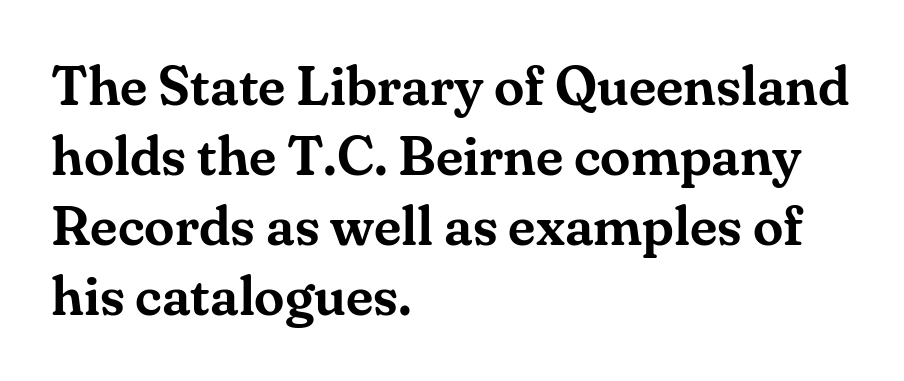
Rendered with straight, roman letterforms. To sum up the face: it has serifs. Rows of type keep a routine distance in the vertical direction. Beneath every word, the page is bare. A typesetter would call this proportional, since set widths differ per character.
